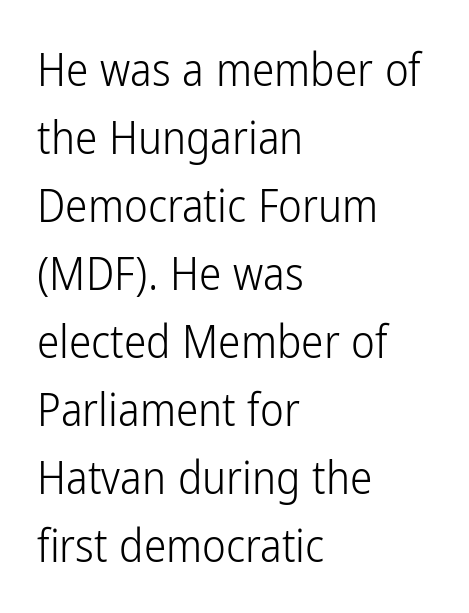
The image shows 45 px light, condensed sans-serif type, upright; set left-aligned, normal line spacing (1.51x), normal letter spacing, not underlined; low stroke contrast and a medium x-height.
